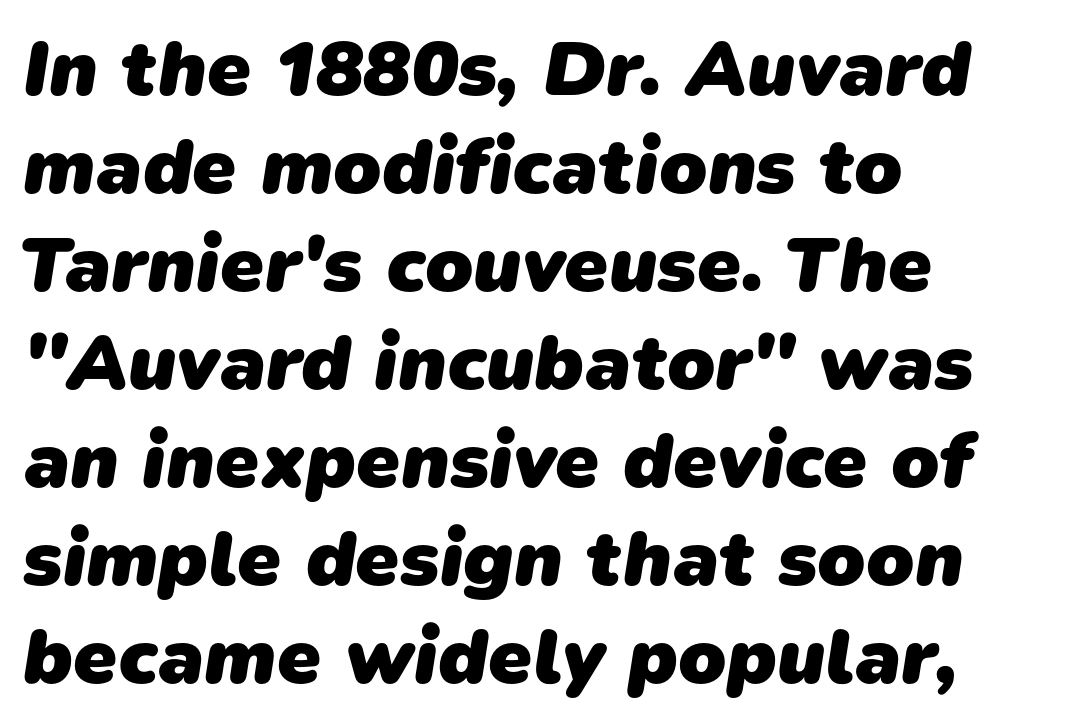
Nobody touched the tracking dial on this one. No word sits above an underline. Heft: maximum for text — a bold. A typesetter would call this proportional, since set widths differ per character. This sample is left-justified, so line endings fall wherever the words run out. Each letter's strokes conclude bluntly, with no projecting serifs.
